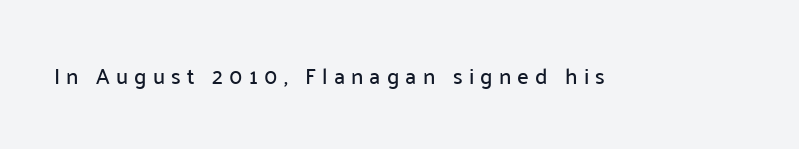
{"italic": "no", "underline": "no", "letter_spacing": "wide", "letter_spacing_em": 0.28, "glyph_px": 22}
